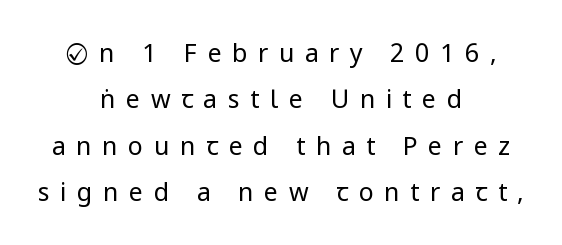
The image shows 25 px text type, upright; set centered, line spacing 1.86x, unusually wide letter spacing (+0.42 em), not underlined.
